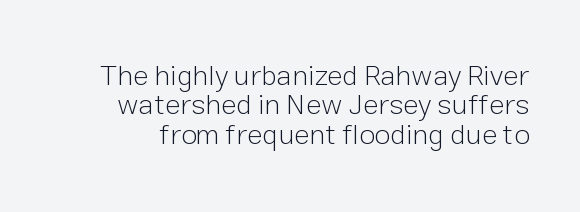
Whoever set this chose condensed vertical rhythm over breathing room. These lines keep a tight, regular rhythm from letter to letter. Unlike a traditional serif, this face leaves its strokes unadorned. Beneath every word, the page is bare. A roman cut, with each character standing at attention. Note the varied advance widths — an 'i' is clearly narrower than an 'm'.
